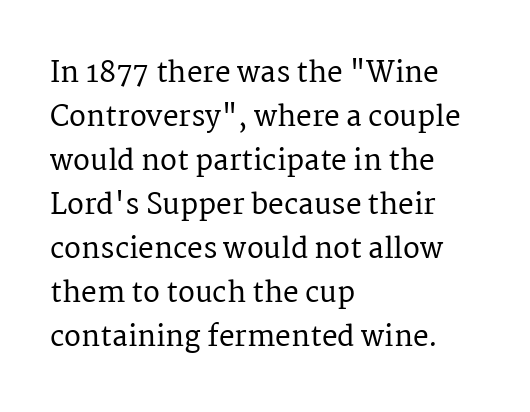
Q: Is the text italic (slanted)? A: No, it is upright.
Q: Is the typeface a serif or a sans-serif typeface? A: Serif.
Q: Is the text underlined? A: No.
Q: How is the paragraph aligned? A: Left-aligned.
Q: Is the spacing between letters normal or unusually wide? A: Normal.
Q: Is the spacing between lines tight, normal or loose? A: Normal.
Q: Width (condensed, normal, or wide)? A: Normal.
Q: Stroke contrast? A: Medium.
Q: x-height? A: Medium.
Q: Monospaced? A: No.
